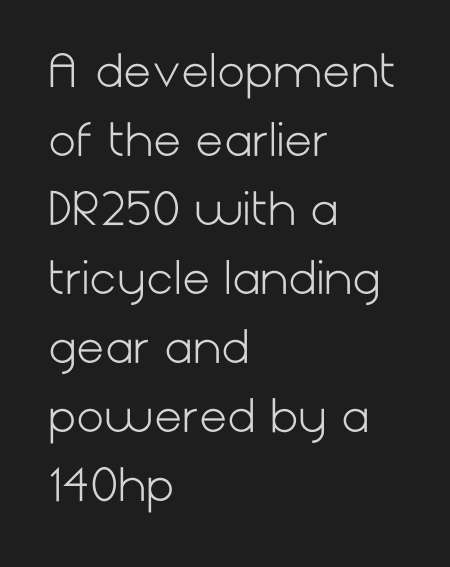
Compared with typical body copy, the letter spacing here is the same. Do the letters lean? They stand straight. Stroke mass is kept to a normal reading level or below. Clear beneath every line of the passage. Check where the strokes stop: nothing finishes them off — pure sans. Honestly, the row spacing looks completely unremarkable.
